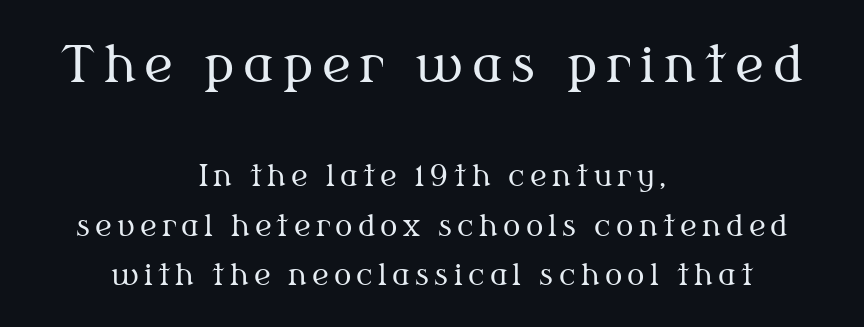
Bare-footed words on every line. The block sitting higher on the canvas is the one with enlarged characters. Observe the serifs anchoring each vertical stroke in this sample. Character widths vary here, with narrow letters taking less room than wide ones. The weight would be labelled regular, book, light, or lighter still. Evenly set lines give the paragraph a standard silhouette.
